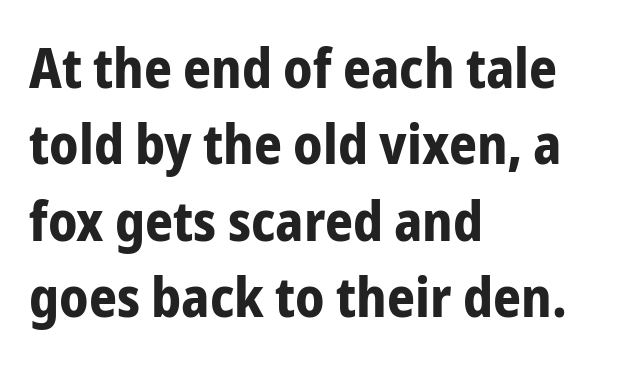
The image shows 55 px bold, condensed sans-serif type, upright; set left-aligned, normal line spacing (1.39x), normal letter spacing, not underlined; low stroke contrast and a medium x-height.
